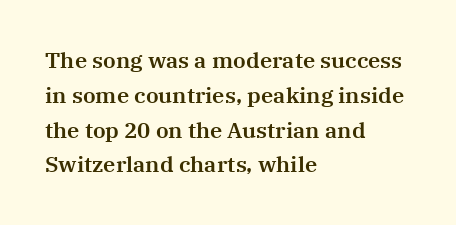
The letters stand straight up with perfectly vertical stems. The strip under each line holds only bare page. Each new line begins a customary step beneath the previous one. Inter-character spacing is left at the font's built-in metrics. The paragraph shown leans on its left margin.
